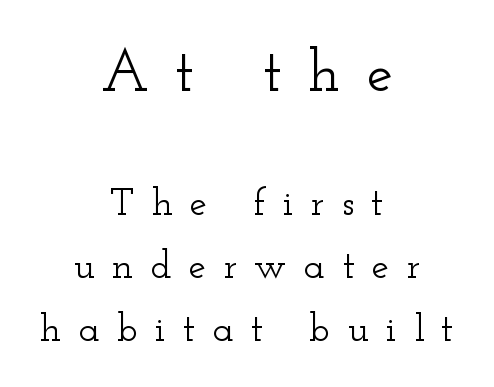
Is this a fixed-width face? No — the glyphs have proportional, varying widths. Is the block centered? Yes — each line is placed symmetrically about the middle. You can tell from the footed stems that serif type was used. Letters rest on an invisible, unmarked baseline. The rendering inserts visible extra space after every character.
